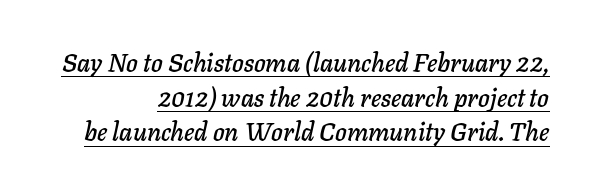
Q: Is the text italic (slanted)? A: Yes, it leans right by about 11 degrees.
Q: Is the text underlined? A: Yes.
Q: How is the paragraph aligned? A: Right-aligned.
Q: Is the spacing between letters normal or unusually wide? A: Normal.
Q: Is the spacing between lines tight, normal or loose? A: Normal.
